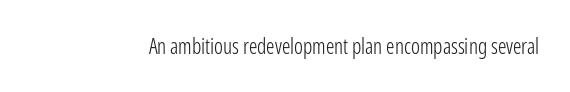
{"italic": "no", "bold": "no", "underline": "no", "letter_spacing": "normal", "letter_spacing_em": 0.0, "glyph_px": 21}
